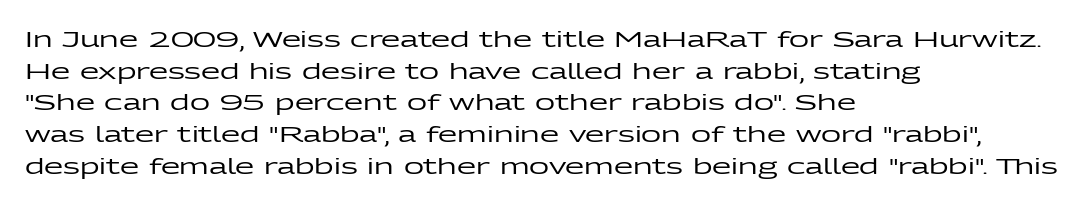
The image shows 22 px text type, upright; set left-aligned, normal line spacing (1.44x), normal letter spacing, not underlined.
